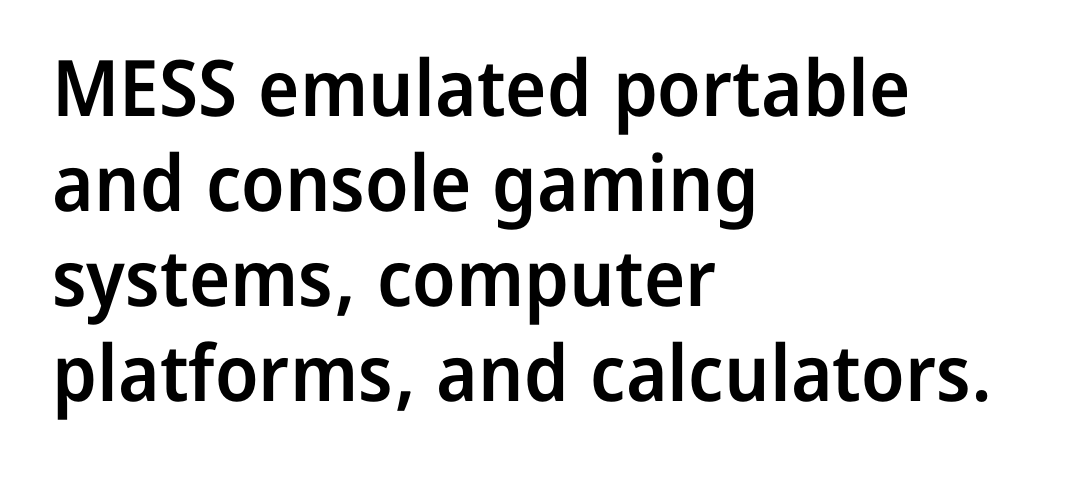
{"serif": "no", "italic": "no", "bold": "semi", "weight": "semibold", "width": "normal", "stroke_contrast": "low", "x_height": "medium", "monospaced": "no", "underline": "no", "align": "left", "line_spacing_ratio": 1.22, "letter_spacing": "normal", "letter_spacing_em": 0.0, "glyph_px": 78}
